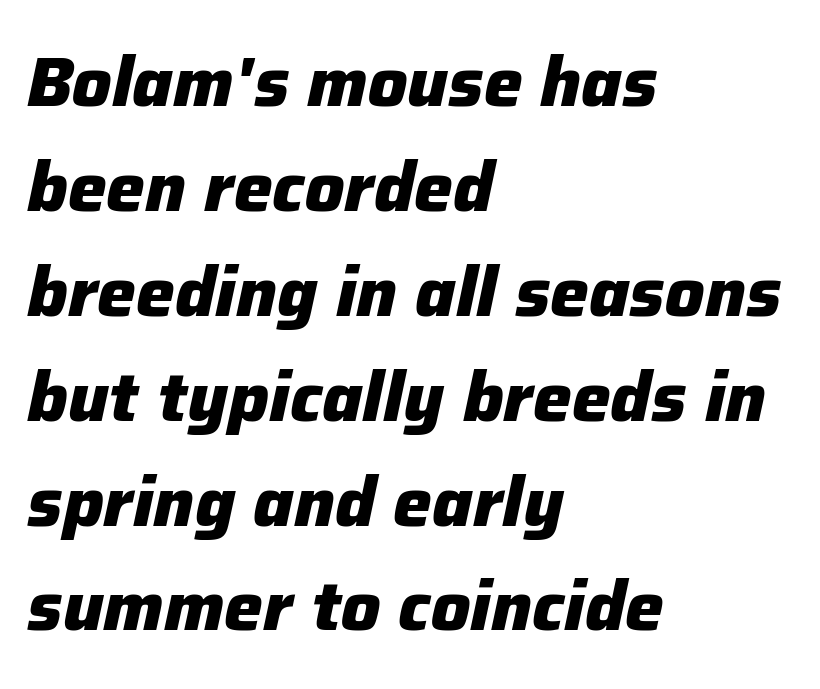
{"italic": "yes", "lean": "right", "slant_degrees": 12, "bold": "yes", "weight": "heavy", "width": "normal", "stroke_contrast": "low", "x_height": "medium", "monospaced": "no", "underline": "no", "align": "left", "line_spacing": "normal", "line_spacing_ratio": 1.52, "letter_spacing": "normal", "letter_spacing_em": 0.0, "glyph_px": 69}
